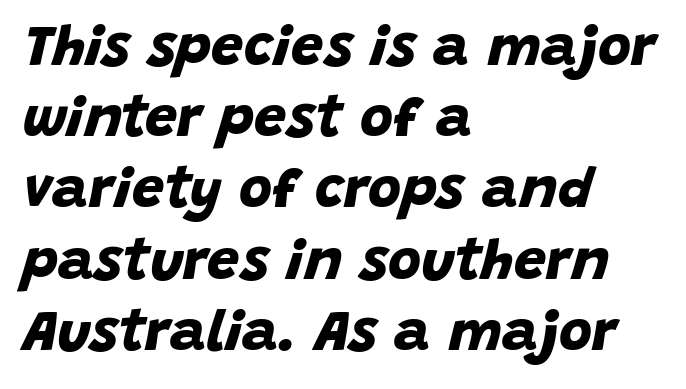
The image shows 57 px bold sans-serif type; set left-aligned, normal line spacing (1.25x), normal letter spacing, not underlined; low stroke contrast and a large x-height.
